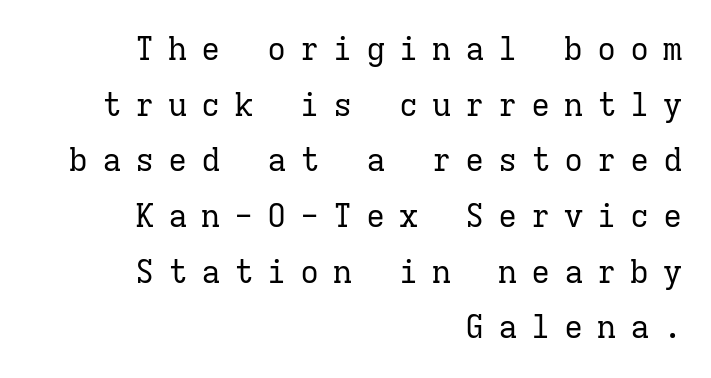
The image shows 32 px regular-weight serif type, upright, monospaced; set right-aligned, line spacing 1.74x, unusually wide letter spacing (+0.43 em), not underlined; low stroke contrast and a medium x-height.
